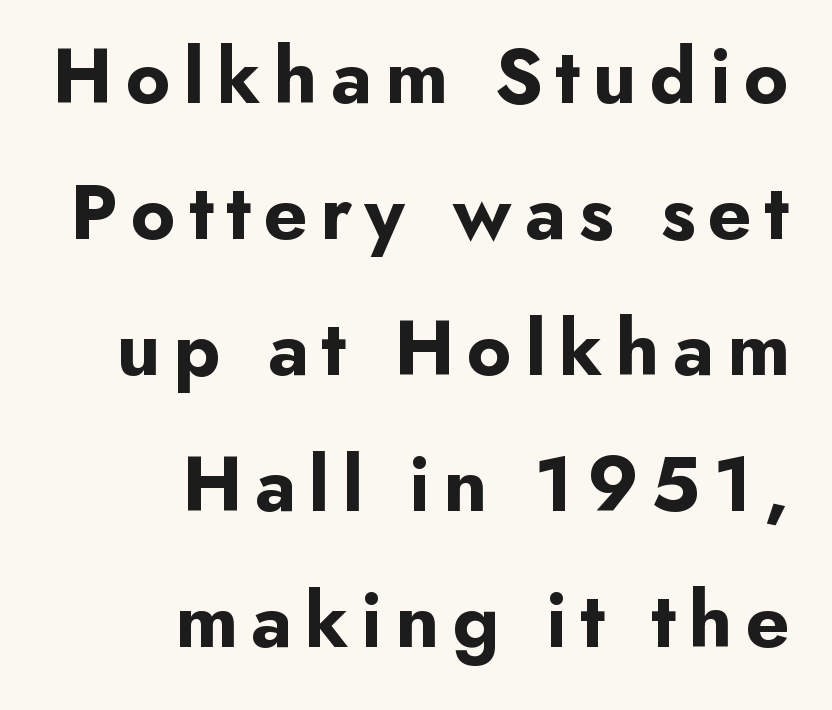
{"serif": "no", "italic": "no", "bold": "yes", "weight": "bold", "width": "normal", "stroke_contrast": "low", "x_height": "small", "monospaced": "no", "underline": "no", "align": "right", "line_spacing_ratio": 1.72, "glyph_px": 79}
